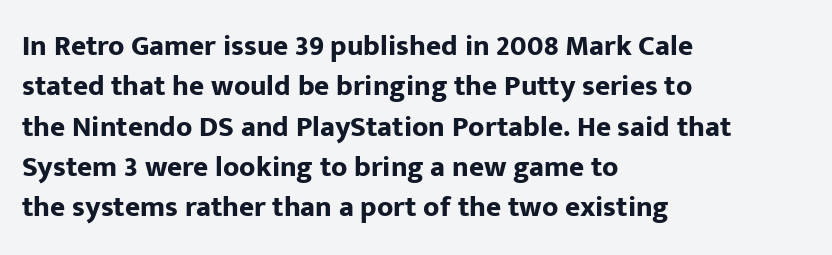
Q: Is the text bold? A: Yes.
Q: Is the text italic (slanted)? A: No, it is upright.
Q: Is the typeface a serif or a sans-serif typeface? A: Sans-serif.
Q: Is the text underlined? A: No.
Q: How is the paragraph aligned? A: Left-aligned.
Q: Is the spacing between letters normal or unusually wide? A: Normal.
Q: Is the spacing between lines tight, normal or loose? A: Normal.
Q: Width (condensed, normal, or wide)? A: Normal.
Q: Stroke contrast? A: Low.
Q: x-height? A: Medium.
Q: Monospaced? A: No.
